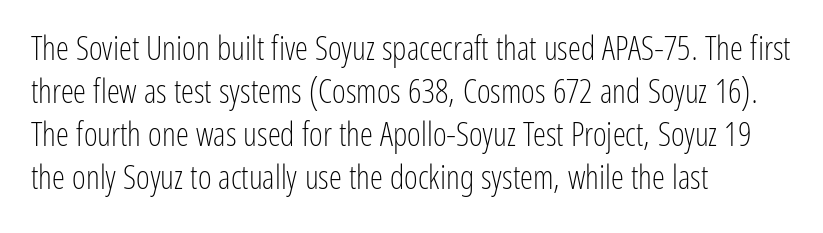
The image shows 33 px light, condensed sans-serif type, upright; set left-aligned, normal line spacing (1.3x), normal letter spacing, not underlined; low stroke contrast and a medium x-height.
